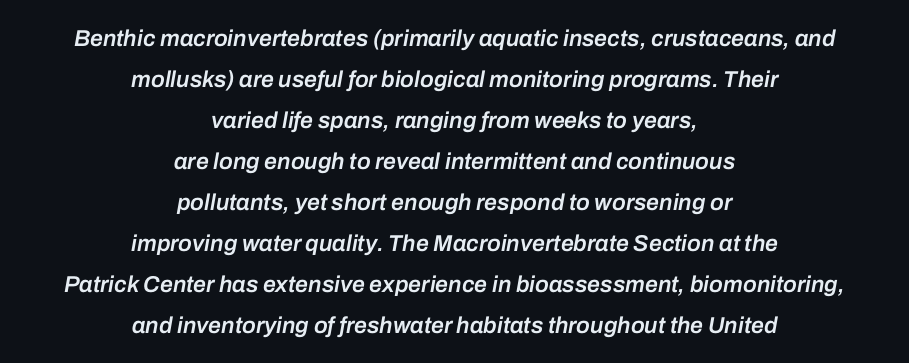
{"italic": "yes", "lean": "right", "slant_degrees": 10, "bold": "semi", "underline": "no", "align": "center", "line_spacing_ratio": 1.78, "letter_spacing": "normal", "letter_spacing_em": 0.0, "glyph_px": 23}
